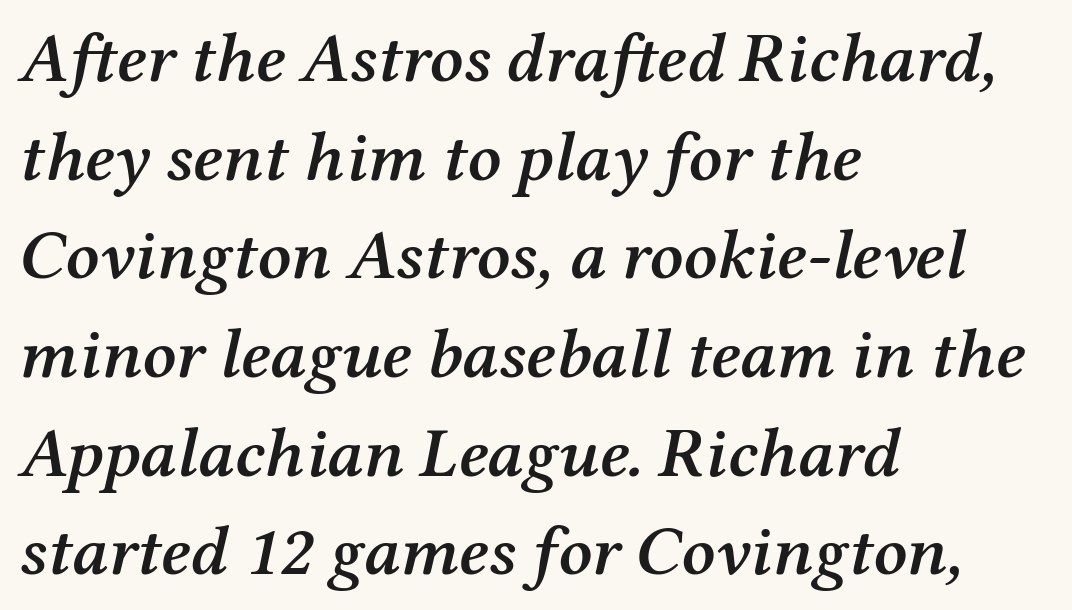
{"serif": "yes", "italic": "yes", "lean": "right", "slant_degrees": 12, "bold": "semi", "weight": "semibold", "width": "normal", "stroke_contrast": "medium", "x_height": "medium", "monospaced": "no", "underline": "no", "align": "left", "line_spacing": "normal", "line_spacing_ratio": 1.39, "letter_spacing": "normal", "letter_spacing_em": 0.0, "glyph_px": 71}
